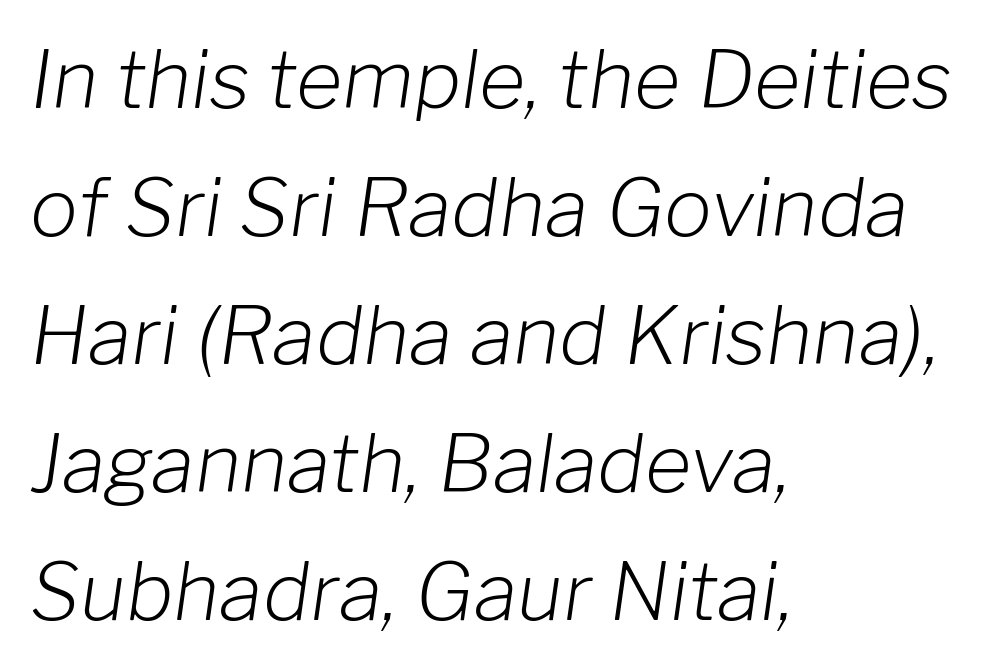
Proportional: the letters do not fall into vertical columns. Heft: none added — not bold. The glyphs look as if they've been sheared to an angle. A normal amount of white space separates one row of letters from the next. Caption: multi-line text, flush left, ragged right. The baseline area is clear.
